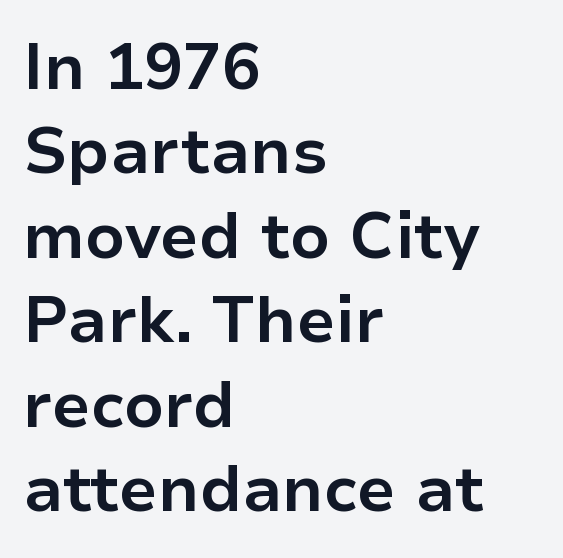
The image shows 65 px bold sans-serif type, upright; set left-aligned, normal line spacing (1.3x), normal letter spacing, not underlined; low stroke contrast and a medium x-height.
